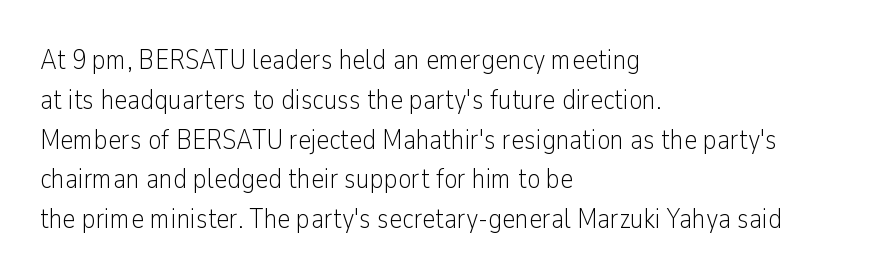
Q: Is the text bold? A: No.
Q: Is the text italic (slanted)? A: No, it is upright.
Q: Is the typeface a serif or a sans-serif typeface? A: Sans-serif.
Q: Is the text underlined? A: No.
Q: How is the paragraph aligned? A: Left-aligned.
Q: Is the spacing between letters normal or unusually wide? A: Normal.
Q: Is the spacing between lines tight, normal or loose? A: Normal.
Q: Width (condensed, normal, or wide)? A: Condensed.
Q: Stroke contrast? A: Low.
Q: x-height? A: Medium.
Q: Monospaced? A: No.
